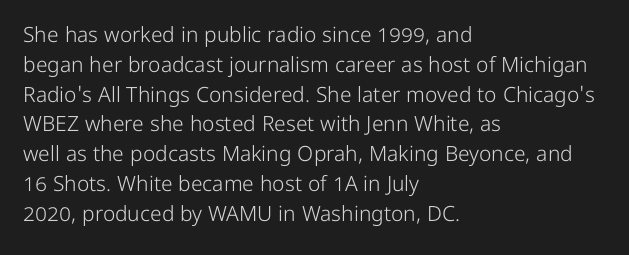
Q: Is the text bold? A: No.
Q: Is the text italic (slanted)? A: No, it is upright.
Q: Is the text underlined? A: No.
Q: How is the paragraph aligned? A: Left-aligned.
Q: Is the spacing between letters normal or unusually wide? A: Normal.
Q: Is the spacing between lines tight, normal or loose? A: Normal.
